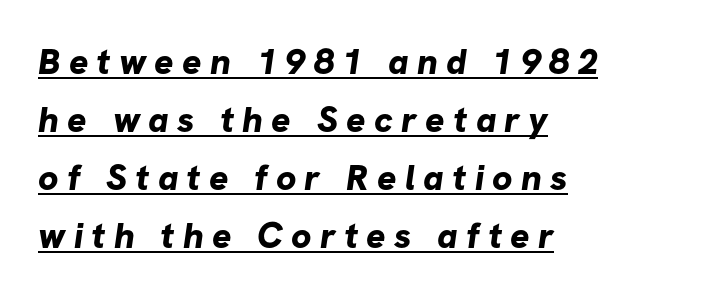
{"serif": "no", "bold": "yes", "weight": "bold", "width": "normal", "stroke_contrast": "low", "x_height": "medium", "monospaced": "no", "underline": "yes", "align": "left", "line_spacing": "normal", "line_spacing_ratio": 1.61, "letter_spacing": "wide", "letter_spacing_em": 0.23, "glyph_px": 36}
